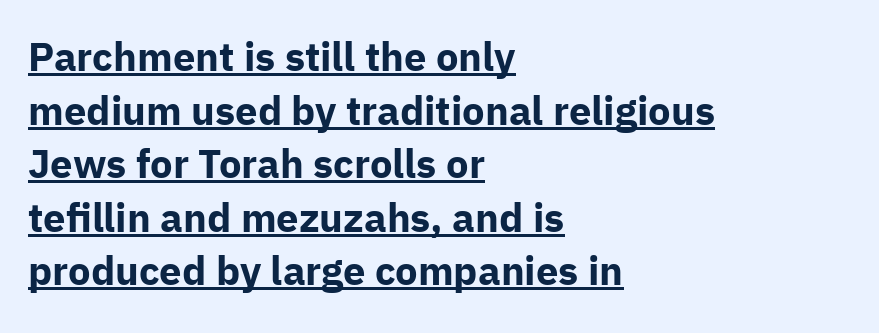
The letterforms sit shoulder to shoulder at normal distance. Note the varied advance widths — an 'i' is clearly narrower than an 'm'. Notice how descenders clear the ascenders below comfortably — that's standard leading. When letters stand straight like this, we call the style roman or upright. I'd describe the lettering as bold — thick and assertive.
